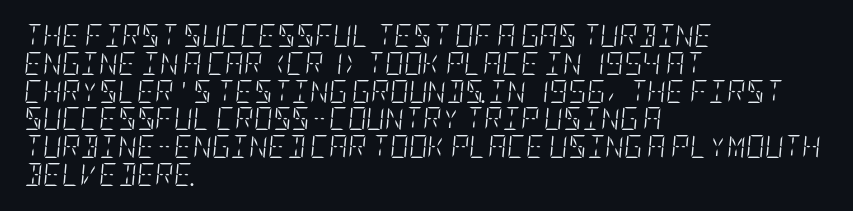
Q: Is the text bold? A: No.
Q: Is the text italic (slanted)? A: Yes, it leans right by about 5 degrees.
Q: Is the text underlined? A: No.
Q: How is the paragraph aligned? A: Left-aligned.
Q: Is the spacing between letters normal or unusually wide? A: Normal.
